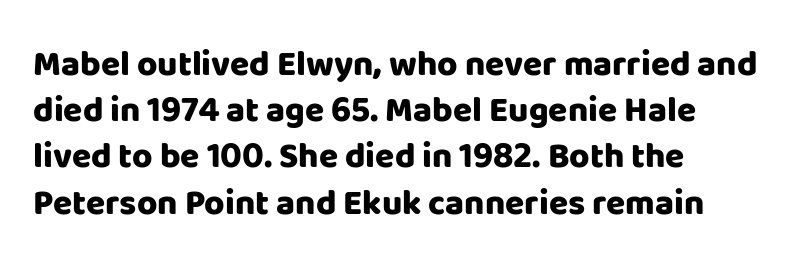
Q: Is the text bold? A: Yes.
Q: Is the text italic (slanted)? A: No, it is upright.
Q: Is the typeface a serif or a sans-serif typeface? A: Sans-serif.
Q: Is the text underlined? A: No.
Q: How is the paragraph aligned? A: Left-aligned.
Q: Is the spacing between letters normal or unusually wide? A: Normal.
Q: Is the spacing between lines tight, normal or loose? A: Normal.
Q: Width (condensed, normal, or wide)? A: Normal.
Q: Stroke contrast? A: Low.
Q: x-height? A: Large.
Q: Monospaced? A: No.
